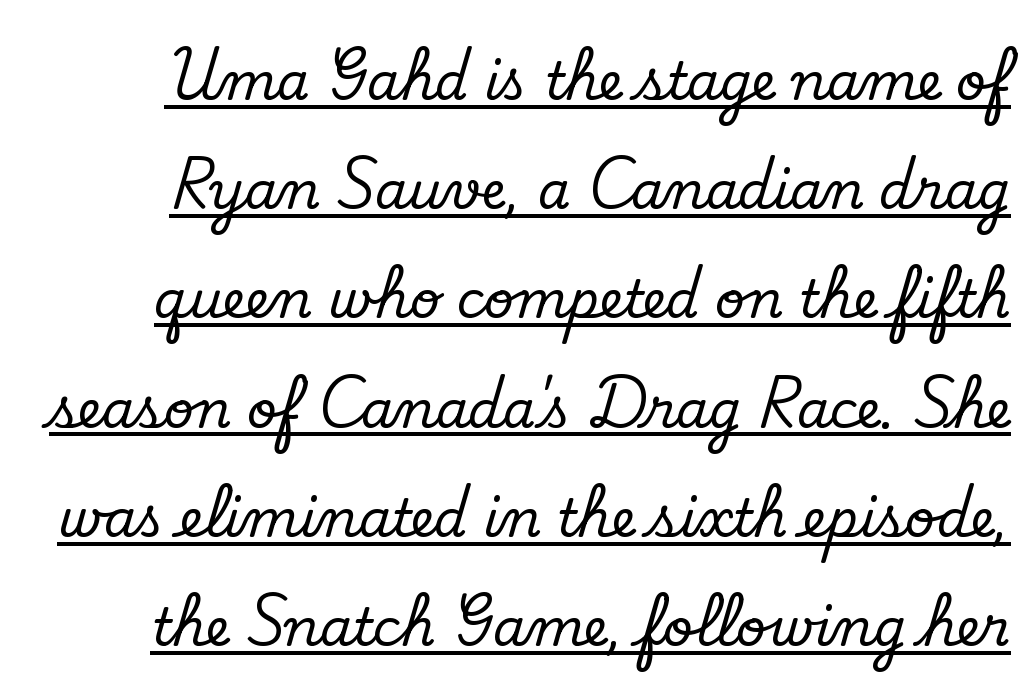
This rendering leaves character spacing at its baseline value. Vertical spacing — loose. A serif font was chosen for this passage. Think of a printed novel: that variable character pitch is what you see here.
